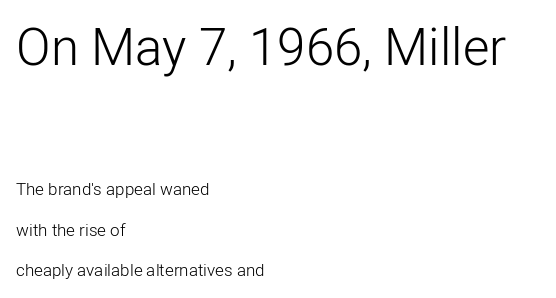
Students, observe: this is what heavily led, spacious text looks like. Characters remain perfectly vertical along every line. Has an underline been added? It has not. The lines are quadded left. Do the characters align in a grid? No, the font is proportional.
